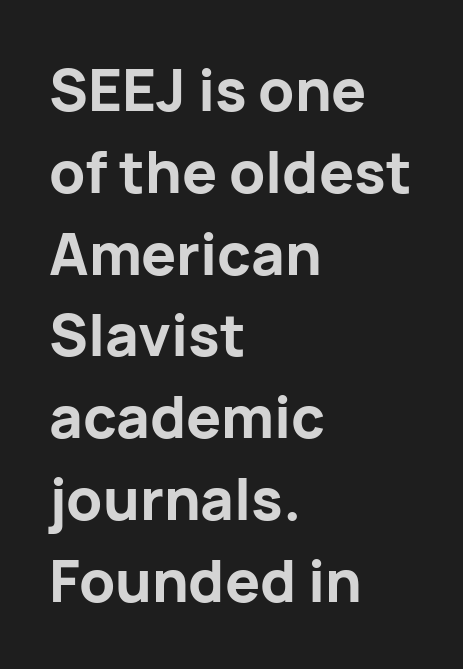
The image shows 58 px bold sans-serif type, upright; set left-aligned, normal line spacing (1.41x), normal letter spacing, not underlined; low stroke contrast and a medium x-height.
